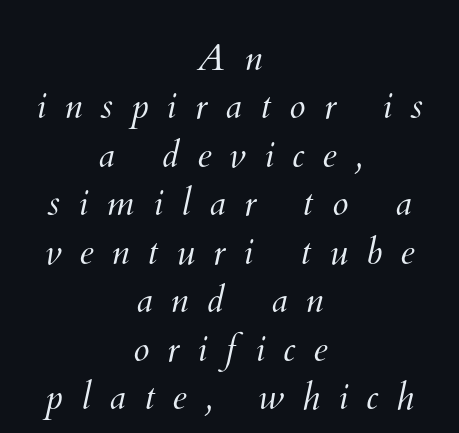
Q: Is the text bold? A: No.
Q: Is the text underlined? A: No.
Q: How is the paragraph aligned? A: Centered.
Q: Is the spacing between letters normal or unusually wide? A: Unusually wide.
Q: Is the spacing between lines tight, normal or loose? A: Normal.
Q: Width (condensed, normal, or wide)? A: Normal.
Q: Stroke contrast? A: Medium.
Q: x-height? A: Small.
Q: Monospaced? A: No.
